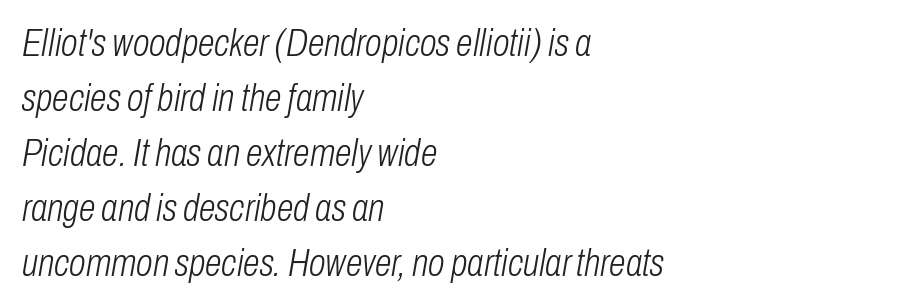
Q: Is the text bold? A: No.
Q: Is the text italic (slanted)? A: Yes, it leans right by about 10 degrees.
Q: Is the text underlined? A: No.
Q: How is the paragraph aligned? A: Left-aligned.
Q: Is the spacing between letters normal or unusually wide? A: Normal.
Q: Is the spacing between lines tight, normal or loose? A: Normal.
Q: Width (condensed, normal, or wide)? A: Condensed.
Q: Stroke contrast? A: Low.
Q: x-height? A: Medium.
Q: Monospaced? A: No.
